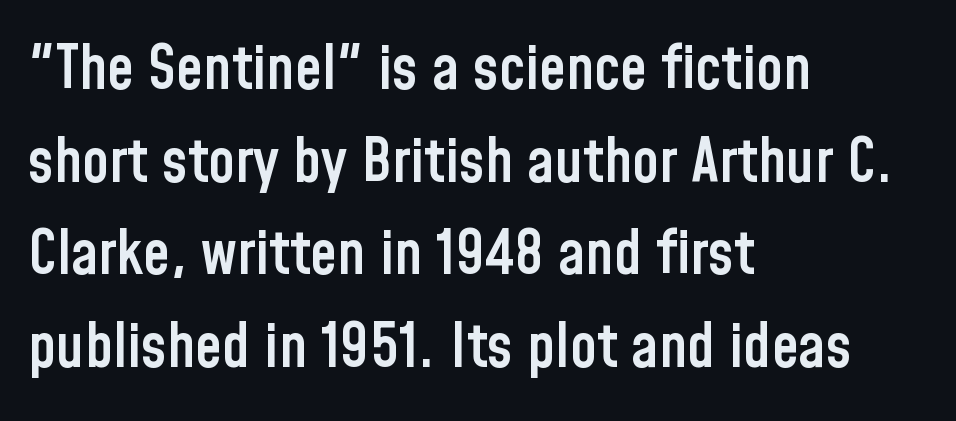
{"serif": "no", "italic": "no", "bold": "semi", "weight": "semibold", "width": "condensed", "stroke_contrast": "low", "x_height": "medium", "monospaced": "no", "underline": "no", "align": "left", "line_spacing": "normal", "line_spacing_ratio": 1.52, "letter_spacing": "normal", "letter_spacing_em": 0.0, "glyph_px": 61}
